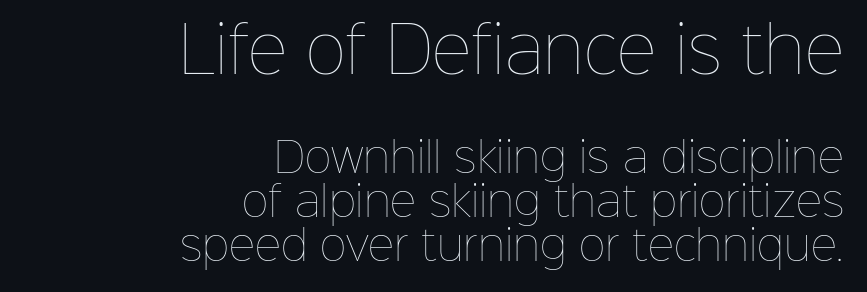
The glyphs are unaccompanied by any horizontal stroke below them. The passage shown has conventional tracking throughout. Heaviness? Minimal to ordinary, like unemphasized prose. Line ends are locked; line starts wander. The face used here is proportionally spaced, like ordinary book or web type.
